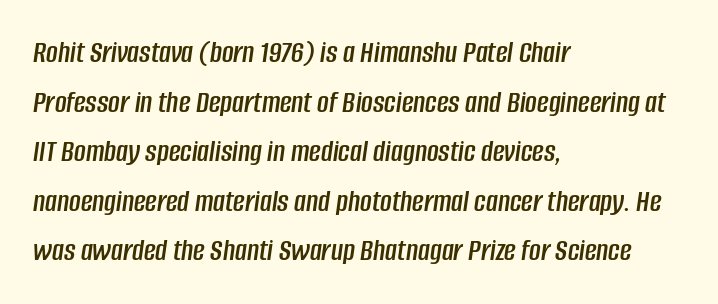
{"italic": "yes", "lean": "right", "slant_degrees": 8, "width": "condensed", "stroke_contrast": "low", "x_height": "large", "monospaced": "no", "underline": "no", "align": "left", "line_spacing": "normal", "line_spacing_ratio": 1.55, "letter_spacing": "normal", "letter_spacing_em": 0.0, "glyph_px": 32}
